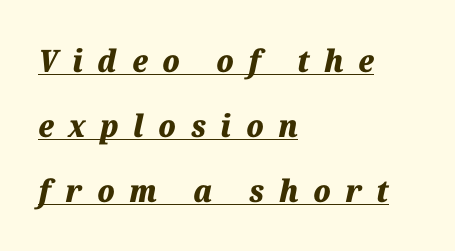
Heft: maximum for text — a bold. The rendering inserts visible extra space after every character. Here the designer chose a conventional face with non-uniform glyph widths. Italic: yes, the glyphs are oblique. The lettering is marked with a stroke running underneath it. This block would shrink considerably if given ordinary leading; it's expanded now.
